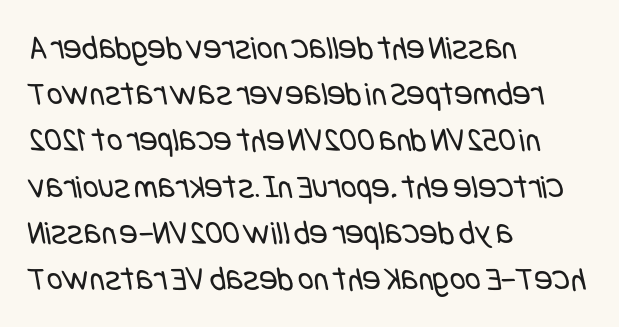
{"serif": "no", "bold": "no", "weight": "regular", "width": "condensed", "stroke_contrast": "low", "x_height": "large", "underline": "no", "align": "left", "line_spacing": "normal", "line_spacing_ratio": 1.36, "letter_spacing": "normal", "letter_spacing_em": 0.0, "glyph_px": 34}
